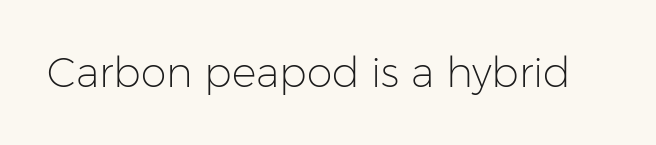
{"serif": "no", "italic": "no", "bold": "no", "weight": "light", "width": "normal", "stroke_contrast": "low", "x_height": "medium", "monospaced": "no", "underline": "no", "letter_spacing": "normal", "letter_spacing_em": 0.0, "glyph_px": 41}
